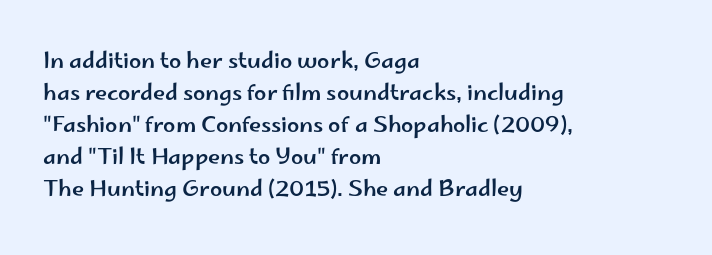
The image shows 22 px text type, upright; set left-aligned, normal line spacing (1.46x), normal letter spacing, not underlined.
